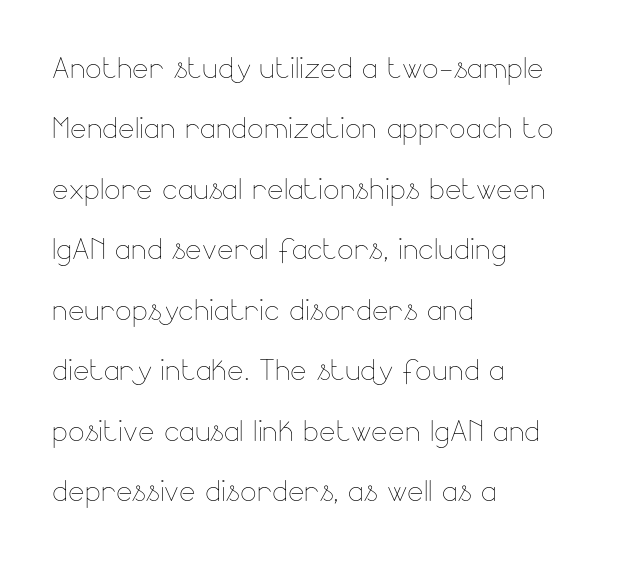
The image shows 39 px thin type, upright; set left-aligned, normal line spacing (1.55x), normal letter spacing, not underlined; low stroke contrast and a small x-height.
